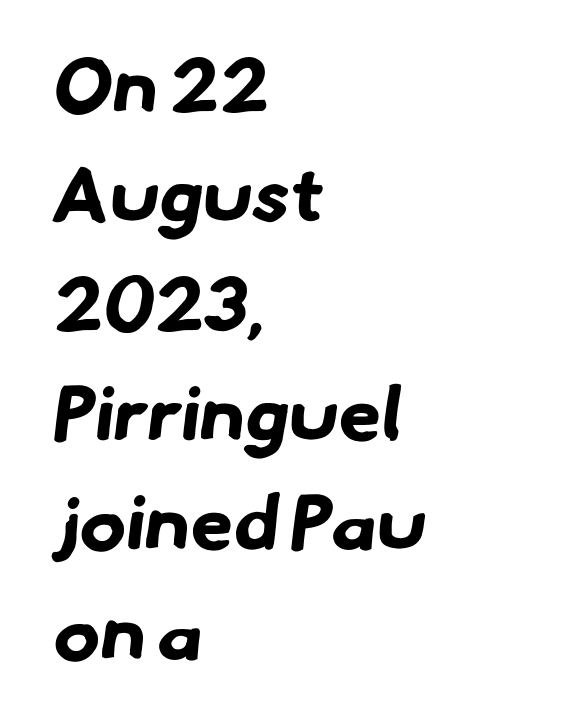
{"serif": "no", "bold": "yes", "weight": "bold", "width": "normal", "stroke_contrast": "low", "x_height": "small", "monospaced": "no", "underline": "no", "align": "left", "line_spacing": "normal", "line_spacing_ratio": 1.42, "letter_spacing": "normal", "letter_spacing_em": 0.0, "glyph_px": 77}
